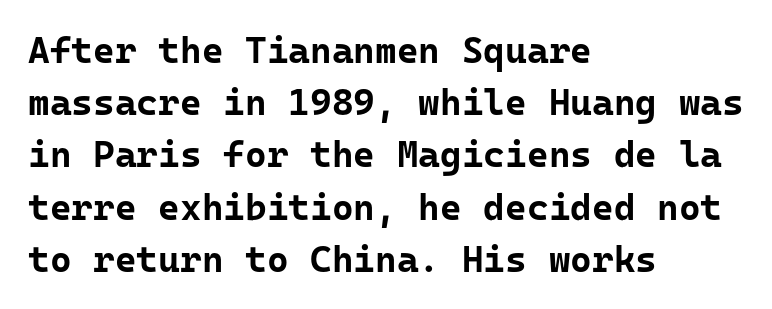
The image shows 37 px bold sans-serif type, upright; set left-aligned, normal line spacing (1.41x), normal letter spacing, not underlined; low stroke contrast and a medium x-height.
